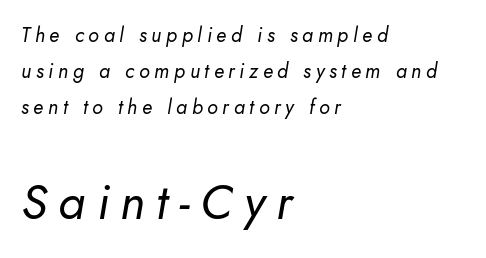
Q: Is the text bold? A: No.
Q: Is the text italic (slanted)? A: Yes, it leans right by about 10 degrees.
Q: Is the text underlined? A: No.
Q: How is the paragraph aligned? A: Left-aligned.
Q: Is the spacing between letters normal or unusually wide? A: Unusually wide.
Q: Which block of text is set in a larger size, the first (top) or the second (bottom)? A: The second (bottom) one.
Q: Width (condensed, normal, or wide)? A: Normal.
Q: Stroke contrast? A: Low.
Q: x-height? A: Small.
Q: Monospaced? A: No.
